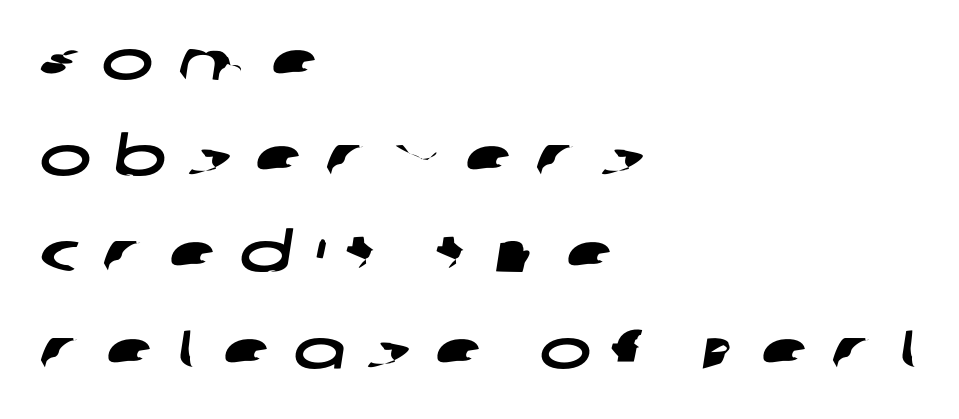
Q: Is the typeface a serif or a sans-serif typeface? A: Sans-serif.
Q: Is the text underlined? A: No.
Q: How is the paragraph aligned? A: Left-aligned.
Q: Is the spacing between letters normal or unusually wide? A: Unusually wide.
Q: Width (condensed, normal, or wide)? A: Wide.
Q: Stroke contrast? A: Low.
Q: x-height? A: Large.
Q: Monospaced? A: No.
